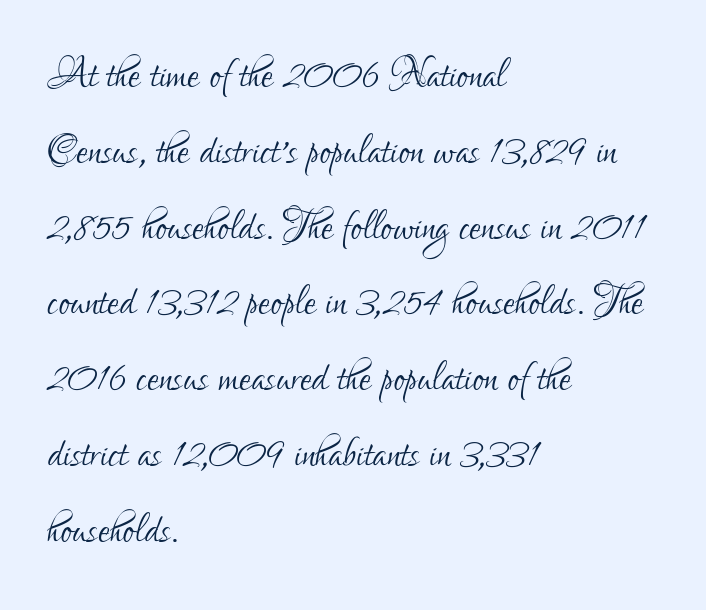
Just letters on the line, the space beneath them empty. Summary of weight: not heavy and not bold. The face used here is a sans, in the tradition of grotesques and geometrics. The letters advance in unequal steps, a hallmark of proportional type. Inter-character spacing is left at the font's built-in metrics.
